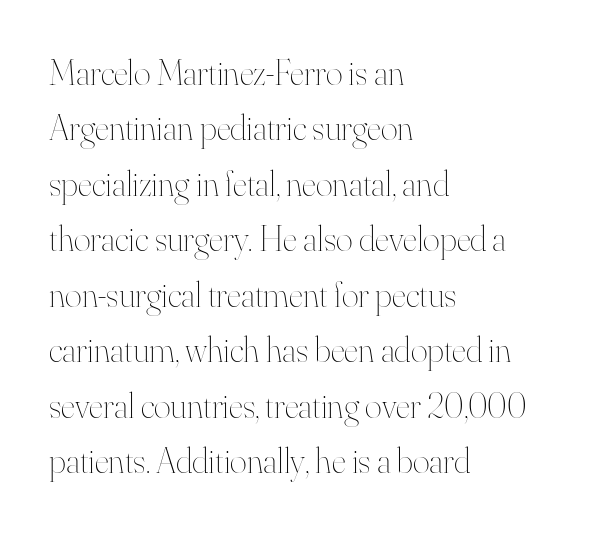
Q: Is the text bold? A: No.
Q: Is the text italic (slanted)? A: No, it is upright.
Q: Is the text underlined? A: No.
Q: How is the paragraph aligned? A: Left-aligned.
Q: Is the spacing between letters normal or unusually wide? A: Normal.
Q: Is the spacing between lines tight, normal or loose? A: Normal.
Q: Width (condensed, normal, or wide)? A: Normal.
Q: Stroke contrast? A: High.
Q: x-height? A: Small.
Q: Monospaced? A: No.
